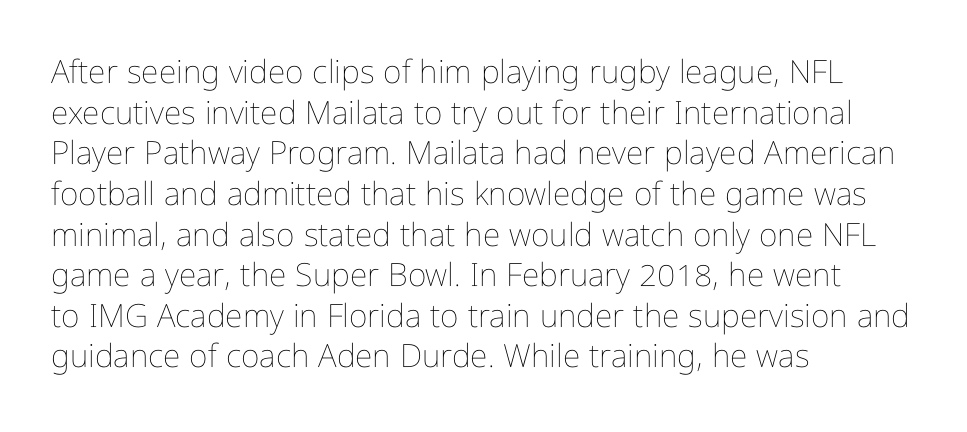
Is this a fixed-width face? No — the glyphs have proportional, varying widths. How are the letters spaced? Ordinarily, with no added tracking. These lines sit exactly where default settings would place them. A light-to-regular cut is what we see here.
